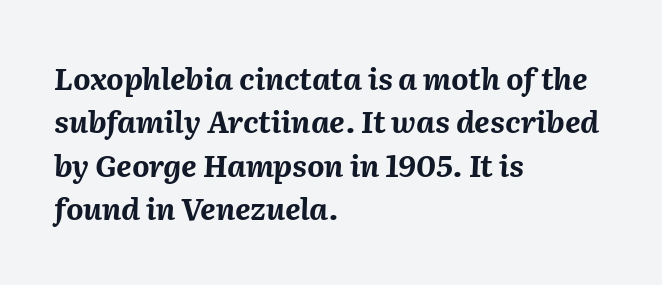
Every character sits at an angle, as italics do. The space beneath each line is pristine and unruled. The letters are bold, with thick, heavy strokes. The rendering keeps characters at their native spacing.
